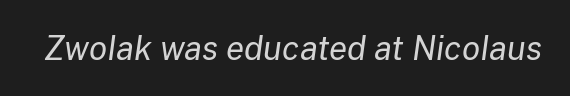
Q: Is the text bold? A: No.
Q: Is the text italic (slanted)? A: Yes, it leans right by about 8 degrees.
Q: Is the text underlined? A: No.
Q: Is the spacing between letters normal or unusually wide? A: Normal.
Q: Width (condensed, normal, or wide)? A: Normal.
Q: Stroke contrast? A: Low.
Q: x-height? A: Medium.
Q: Monospaced? A: No.
